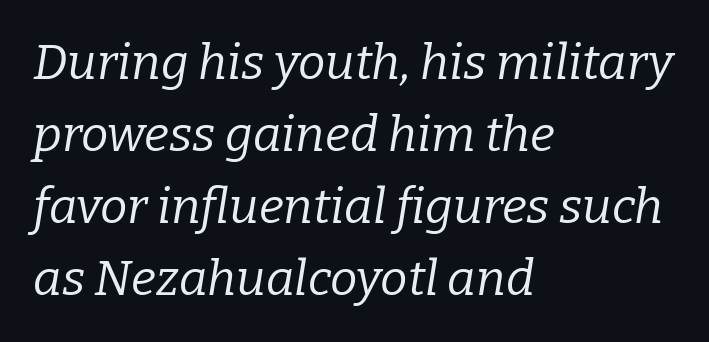
This rendering features lettering with no underline. Proportional: the letters do not fall into vertical columns. Note: serifs present on the glyphs. Stem width sits at or under what a default text font uses. These lines are set flush left with a ragged right edge.
